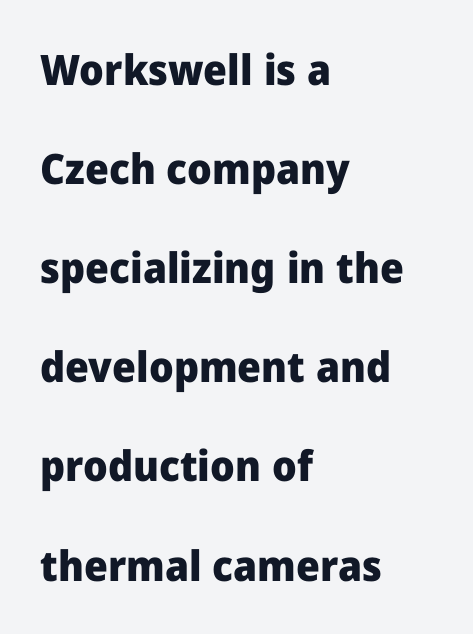
The sample has been set heavy, in full bold. Is this a fixed-width face? No — the glyphs have proportional, varying widths. A roman cut, with each character standing at attention. In terms of letterform style, serifs are entirely absent. Line starts are locked; line ends wander. Between one letter and the next there's only the usual sliver of space.
